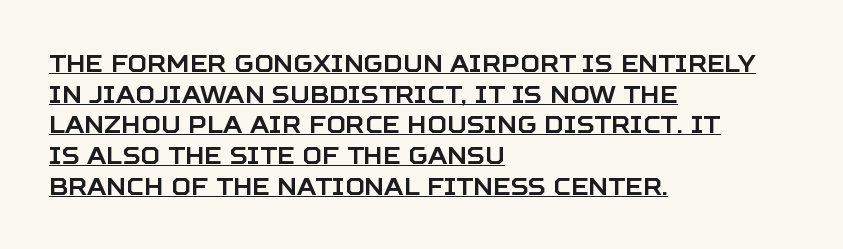
{"italic": "no", "underline": "yes", "align": "left", "line_spacing": "normal", "line_spacing_ratio": 1.28, "letter_spacing": "normal", "letter_spacing_em": 0.0, "glyph_px": 24}
